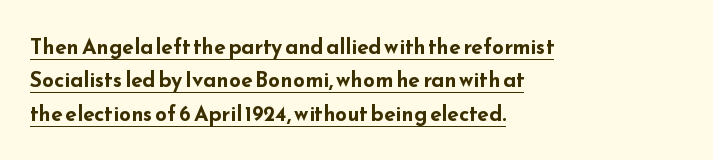
Visually the block forms a straight wall on the left and a jagged coastline on the right. Caption: standard tracking, unaltered. The typography opts for an upright posture over an oblique one. This block has exactly the height ordinary leading produces. Strong, thick strokes mark this as bold type. Like a heading marked for emphasis, these lines bear an underscore.
